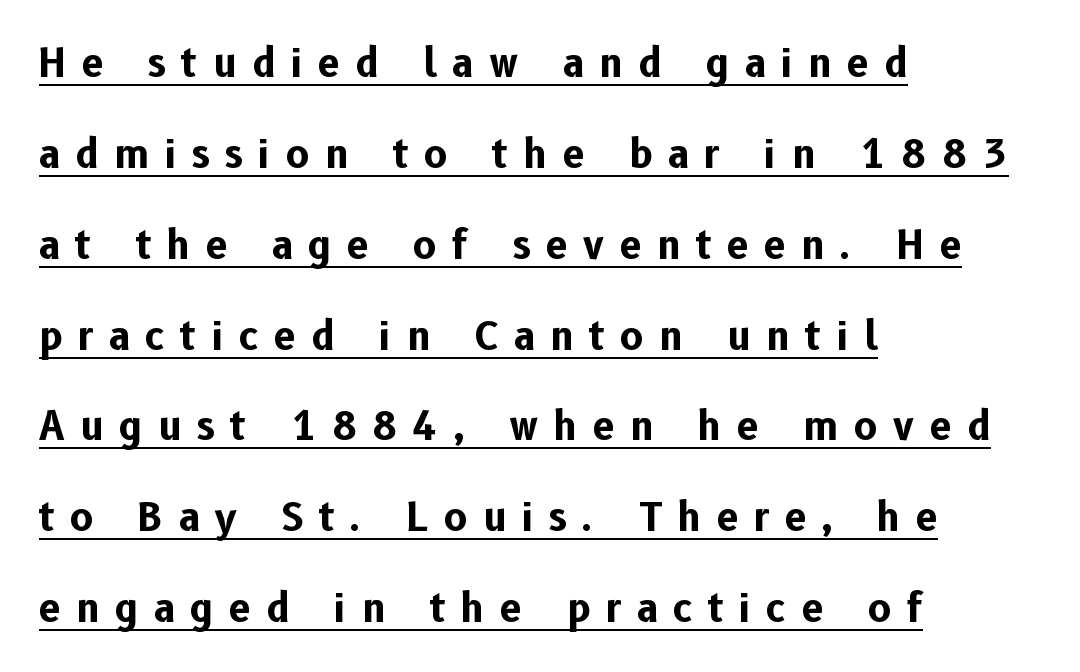
Horizontal bands of white between lines are thick stripes. Its strokes are broad and dark, the hallmark of bold type. Here the designer chose a conventional face with non-uniform glyph widths. The letters stand upright; this is a roman face.
